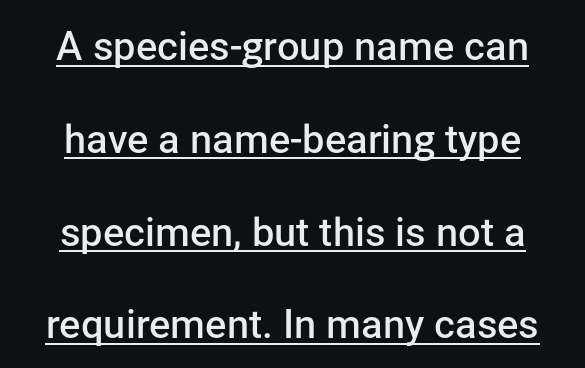
The image shows 40 px semibold sans-serif type, upright; set centered, loose line spacing (2.32x), normal letter spacing, underlined; low stroke contrast and a medium x-height.
